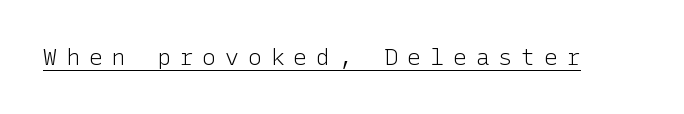
Q: Is the text bold? A: No.
Q: Is the text italic (slanted)? A: No, it is upright.
Q: Is the text underlined? A: Yes.
Q: Is the spacing between letters normal or unusually wide? A: Unusually wide.
